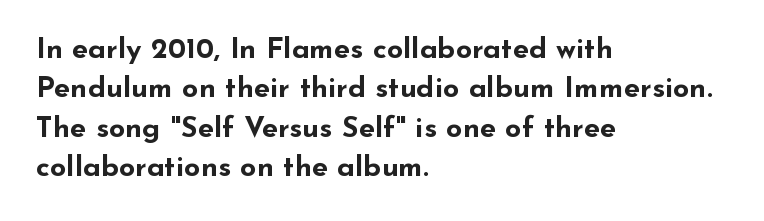
{"serif": "no", "italic": "no", "bold": "yes", "weight": "bold", "width": "wide", "stroke_contrast": "low", "x_height": "small", "monospaced": "no", "underline": "no", "align": "left", "line_spacing": "normal", "line_spacing_ratio": 1.36, "letter_spacing": "normal", "letter_spacing_em": 0.0, "glyph_px": 29}
